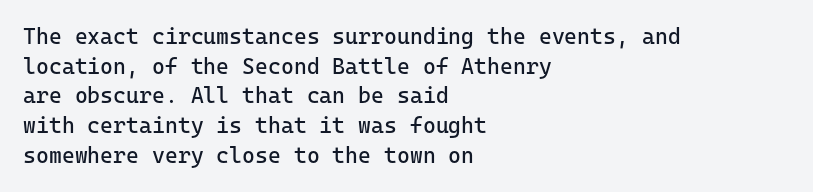
Unmarked baselines from the first word to the last. The designer left line spacing at the default. The rendering anchors every line to the left-hand side. The gaps between neighbouring characters are ordinary and unremarkable. The type sits square on the baseline with zero lean.
